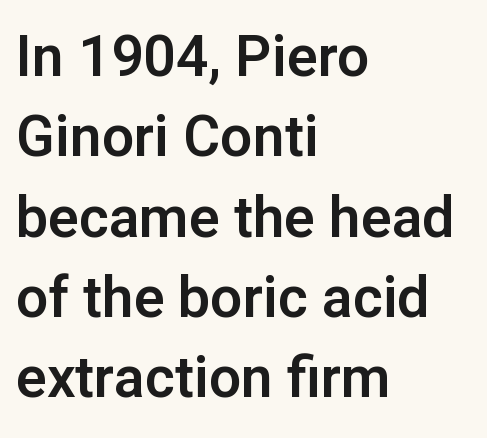
Do the characters align in a grid? No, the font is proportional. Is this a sans? Yes — the strokes have no serifs. The letterforms sit shoulder to shoulder at normal distance. Underline: absent.
